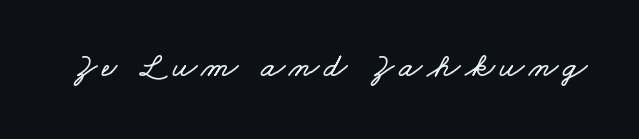
Q: Is the text underlined? A: No.
Q: Width (condensed, normal, or wide)? A: Wide.
Q: Stroke contrast? A: Low.
Q: x-height? A: Small.
Q: Monospaced? A: No.
